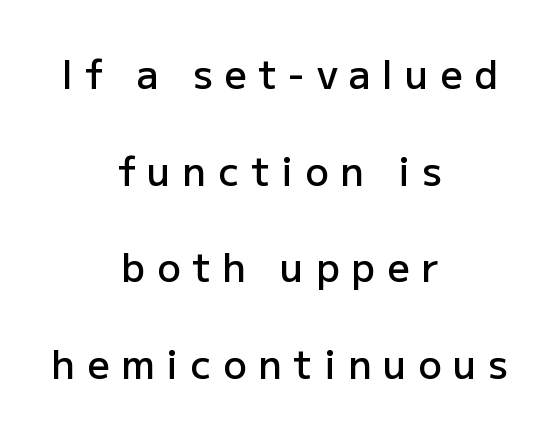
Q: Is the text bold? A: Semi-bold.
Q: Is the text italic (slanted)? A: No, it is upright.
Q: Is the typeface a serif or a sans-serif typeface? A: Sans-serif.
Q: Is the text underlined? A: No.
Q: How is the paragraph aligned? A: Centered.
Q: Is the spacing between letters normal or unusually wide? A: Unusually wide.
Q: Is the spacing between lines tight, normal or loose? A: Loose.
Q: Width (condensed, normal, or wide)? A: Normal.
Q: Stroke contrast? A: Low.
Q: x-height? A: Medium.
Q: Monospaced? A: No.
